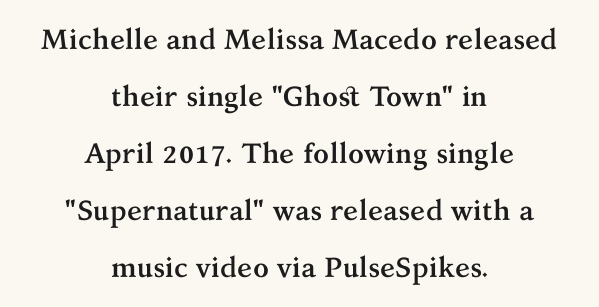
The passage shown has conventional tracking throughout. Ascenders rise straight up at ninety degrees. The strip under each line holds only bare page. The block of text is sparse from top to bottom, with ample space between rows.
